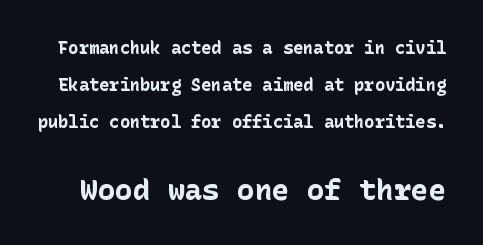
The space between consecutive lines is lavish. Each glyph is drawn with heavy, bold strokes. Compared with typical body copy, the letter spacing here is the same. Rendered with straight, roman letterforms. To sum up the face: it is a sans, with no serifs. Check the space under the baseline: it is left empty.
